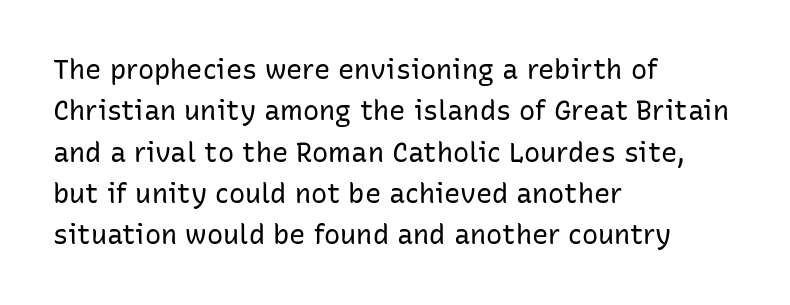
Q: Is the text bold? A: No.
Q: Is the text italic (slanted)? A: No, it is upright.
Q: Is the text underlined? A: No.
Q: How is the paragraph aligned? A: Left-aligned.
Q: Is the spacing between letters normal or unusually wide? A: Normal.
Q: Is the spacing between lines tight, normal or loose? A: Normal.
